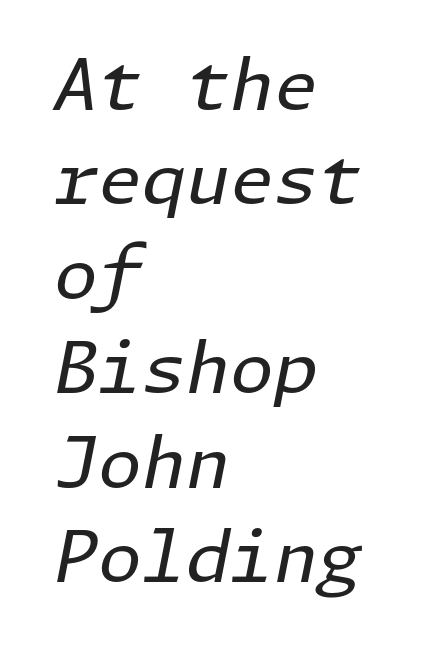
Is there much room between lines? A standard amount, neither cramped nor airy. Each word holds together tightly as a unit, with standard inter-letter gaps. Posture: slanted. Weight class: somewhere from thin through regular. The text block is weighted toward the left margin, trailing off unevenly rightward.
